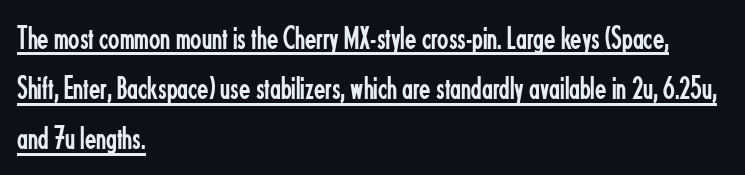
This reads as an unemphasized weight, regular at the heaviest. Here the designer chose a conventional face with non-uniform glyph widths. This is the regular roman posture of the typeface. Beneath each row of characters lies a ruled line.
